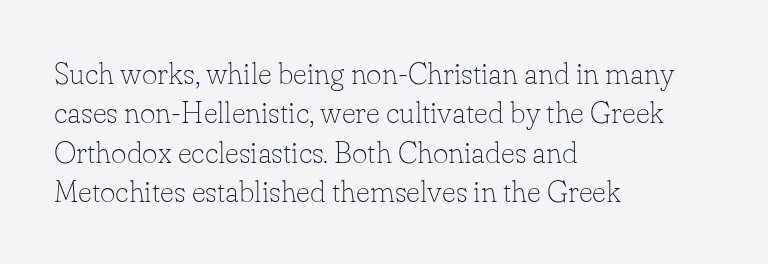
Q: Is the text bold? A: No.
Q: Is the text italic (slanted)? A: No, it is upright.
Q: Is the typeface a serif or a sans-serif typeface? A: Serif.
Q: Is the text underlined? A: No.
Q: How is the paragraph aligned? A: Left-aligned.
Q: Is the spacing between letters normal or unusually wide? A: Normal.
Q: Is the spacing between lines tight, normal or loose? A: Normal.
Q: Width (condensed, normal, or wide)? A: Normal.
Q: Stroke contrast? A: Low.
Q: x-height? A: Small.
Q: Monospaced? A: No.
